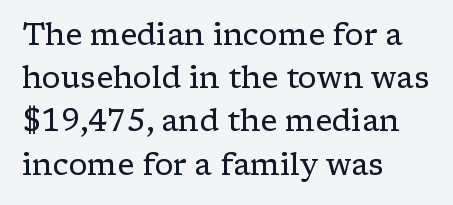
{"serif": "yes", "italic": "no", "bold": "no", "weight": "regular", "width": "wide", "stroke_contrast": "low", "x_height": "medium", "monospaced": "no", "underline": "no", "align": "left", "line_spacing": "normal", "line_spacing_ratio": 1.44, "letter_spacing": "normal", "letter_spacing_em": 0.0, "glyph_px": 30}
